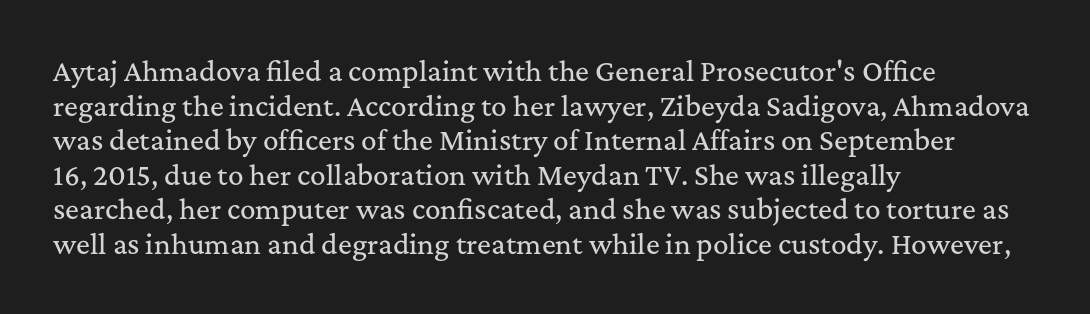
Q: Is the text italic (slanted)? A: No, it is upright.
Q: Is the text underlined? A: No.
Q: How is the paragraph aligned? A: Left-aligned.
Q: Is the spacing between letters normal or unusually wide? A: Normal.
Q: Is the spacing between lines tight, normal or loose? A: Normal.
